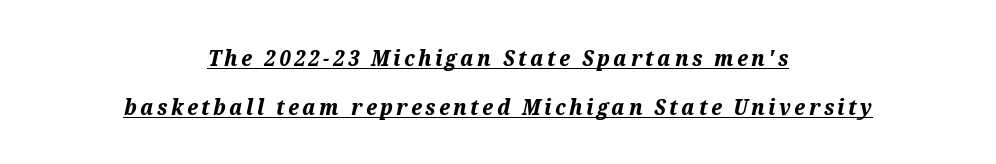
The image shows 22 px bold type, italic (leaning right); set centered, loose line spacing (2.22x), underlined.
